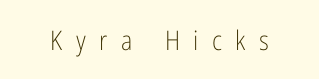
{"italic": "no", "bold": "no", "underline": "no", "letter_spacing": "wide", "letter_spacing_em": 0.5, "glyph_px": 27}
